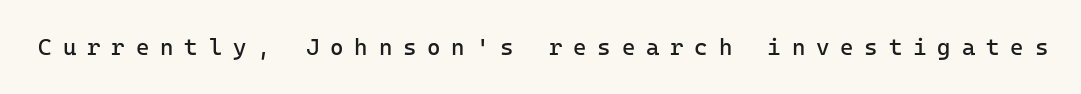
{"italic": "no", "bold": "no", "underline": "no", "letter_spacing": "wide", "letter_spacing_em": 0.47, "glyph_px": 23}
